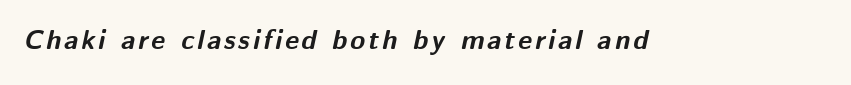
{"italic": "yes", "lean": "right", "slant_degrees": 12, "bold": "yes", "underline": "no", "glyph_px": 27}
